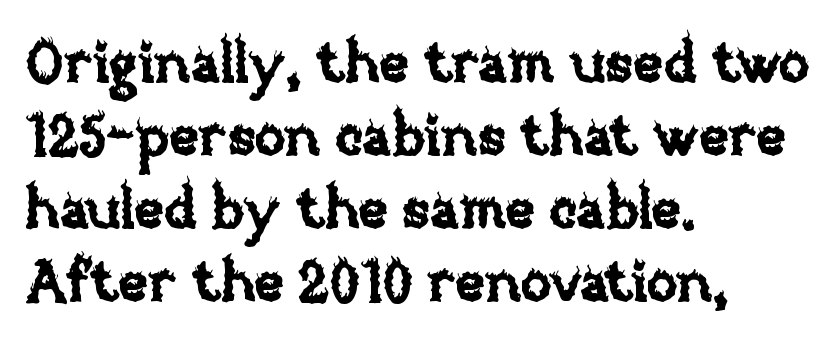
The passage shown is typed in a proportional face where columns would drift. The paragraph has a hard left edge and a soft right edge. Descenders hang freely into open space. In terms of letterspacing, this is plain default setting. This is the regular roman posture of the typeface.
